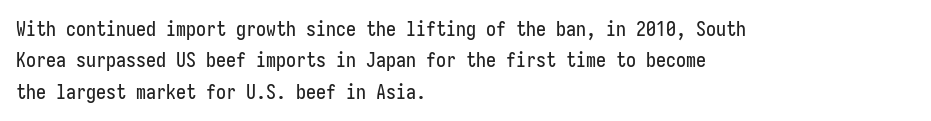
Q: Is the text italic (slanted)? A: No, it is upright.
Q: Is the text underlined? A: No.
Q: How is the paragraph aligned? A: Left-aligned.
Q: Is the spacing between letters normal or unusually wide? A: Normal.
Q: Is the spacing between lines tight, normal or loose? A: Normal.
